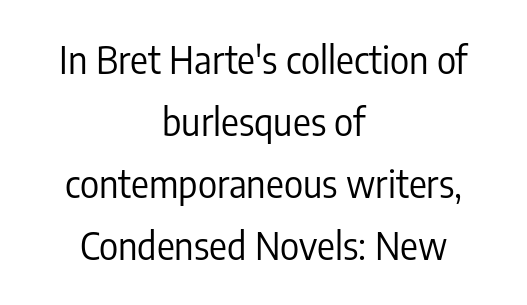
The passage is arranged like a title page — every line centered. The typeface has the unassuming heft of standard copy or less. I'd call this a sans setting — the letters go barefoot. You can tell it's not italic because the verticals are truly vertical. The rendering uses natural spacing where letterforms have individual widths. The letters sit at their default tracking, neither squeezed nor spread.
